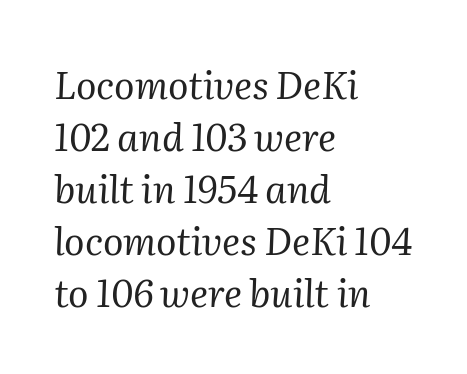
Line beginnings align vertically; line endings do not. Notice how the stems are inclined rather than vertical — that's the hallmark of italics. The gap between lines stays unmarked. The font family rendered here belongs to the serif group. The passage shown is not bold in any degree.
